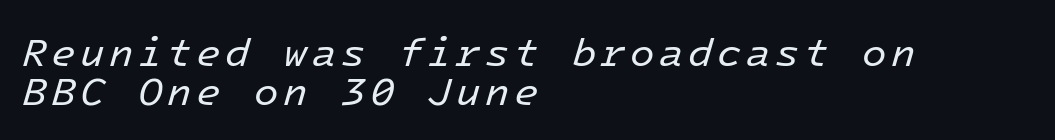
Q: Is the text bold? A: No.
Q: Is the text italic (slanted)? A: Yes, it leans right by about 16 degrees.
Q: Is the text underlined? A: No.
Q: How is the paragraph aligned? A: Left-aligned.
Q: Is the spacing between lines tight, normal or loose? A: Tight.
Q: Width (condensed, normal, or wide)? A: Normal.
Q: Stroke contrast? A: Low.
Q: x-height? A: Medium.
Q: Monospaced? A: Yes.
